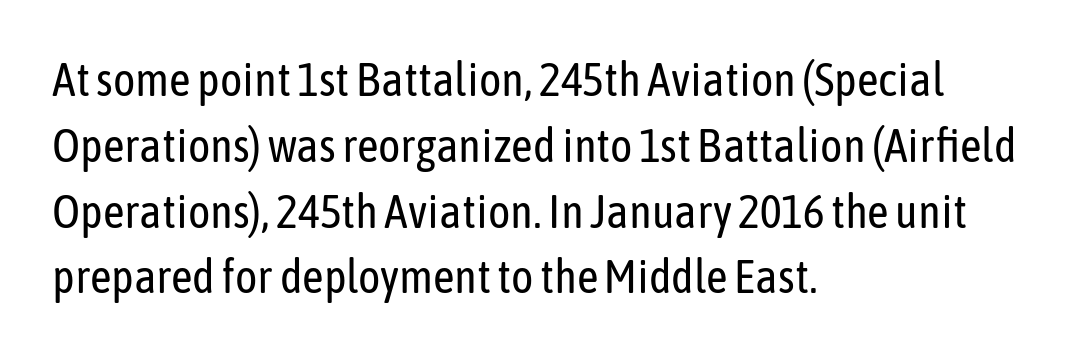
The image shows 47 px regular-weight, condensed sans-serif type, upright; set left-aligned, normal line spacing (1.4x), normal letter spacing, not underlined; low stroke contrast and a medium x-height.
